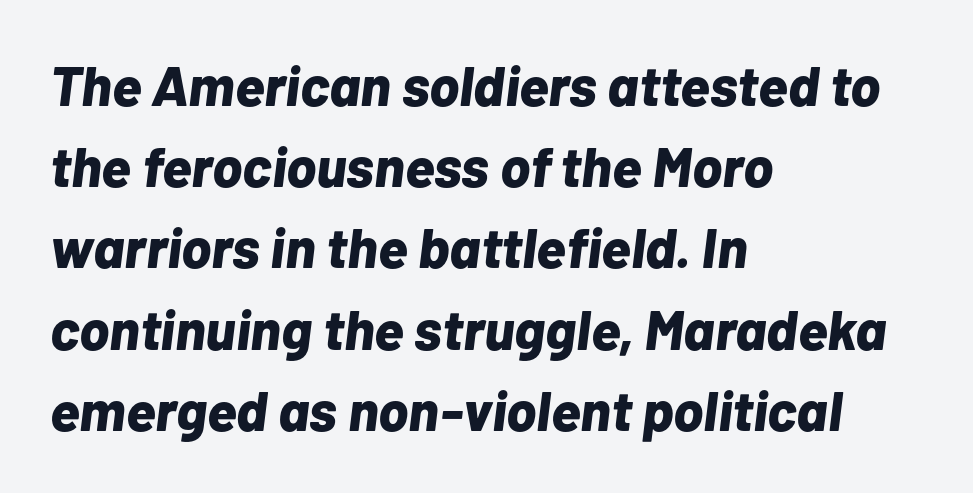
Q: Is the text bold? A: Yes.
Q: Is the text italic (slanted)? A: Yes, it leans right by about 7 degrees.
Q: Is the text underlined? A: No.
Q: How is the paragraph aligned? A: Left-aligned.
Q: Is the spacing between letters normal or unusually wide? A: Normal.
Q: Is the spacing between lines tight, normal or loose? A: Normal.
Q: Width (condensed, normal, or wide)? A: Normal.
Q: Stroke contrast? A: Low.
Q: x-height? A: Medium.
Q: Monospaced? A: No.
